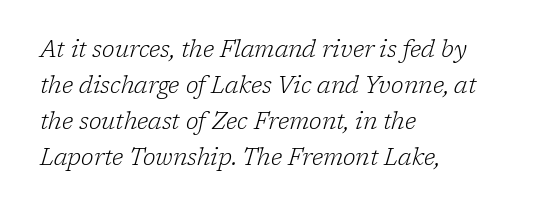
Q: Is the text bold? A: No.
Q: Is the text italic (slanted)? A: Yes, it leans right by about 17 degrees.
Q: Is the text underlined? A: No.
Q: How is the paragraph aligned? A: Left-aligned.
Q: Is the spacing between letters normal or unusually wide? A: Normal.
Q: Is the spacing between lines tight, normal or loose? A: Normal.
